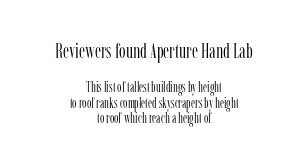
{"italic": "no", "bold": "no", "underline": "no", "align": "center", "line_spacing": "tight", "line_spacing_ratio": 1.11, "letter_spacing": "normal", "letter_spacing_em": 0.0, "larger_block": "first", "size_ratio": 1.5, "glyph_px": 21}
